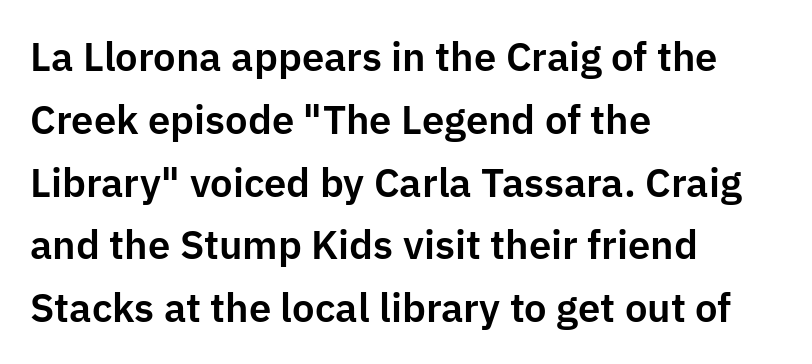
Q: Is the text italic (slanted)? A: No, it is upright.
Q: Is the typeface a serif or a sans-serif typeface? A: Sans-serif.
Q: Is the text underlined? A: No.
Q: How is the paragraph aligned? A: Left-aligned.
Q: Is the spacing between letters normal or unusually wide? A: Normal.
Q: Is the spacing between lines tight, normal or loose? A: Normal.
Q: Width (condensed, normal, or wide)? A: Normal.
Q: Stroke contrast? A: Low.
Q: x-height? A: Medium.
Q: Monospaced? A: No.
